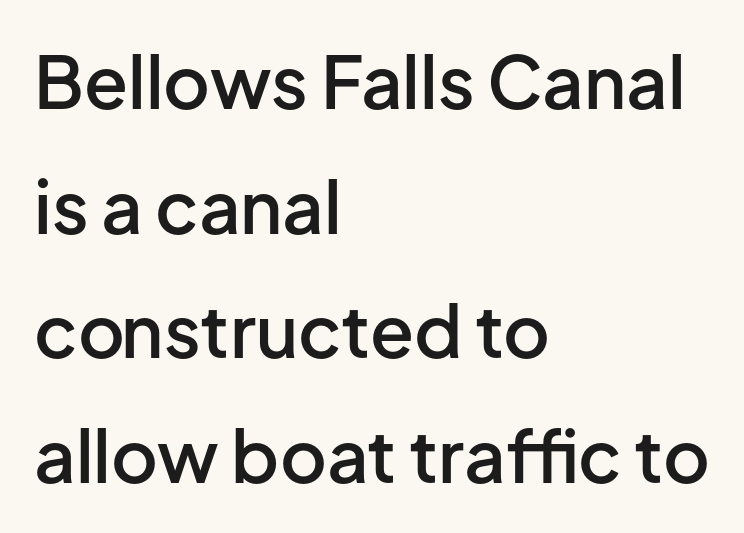
Q: Is the text bold? A: Semi-bold.
Q: Is the text italic (slanted)? A: No, it is upright.
Q: Is the typeface a serif or a sans-serif typeface? A: Sans-serif.
Q: Is the text underlined? A: No.
Q: How is the paragraph aligned? A: Left-aligned.
Q: Is the spacing between letters normal or unusually wide? A: Normal.
Q: Width (condensed, normal, or wide)? A: Normal.
Q: Stroke contrast? A: Low.
Q: x-height? A: Medium.
Q: Monospaced? A: No.
